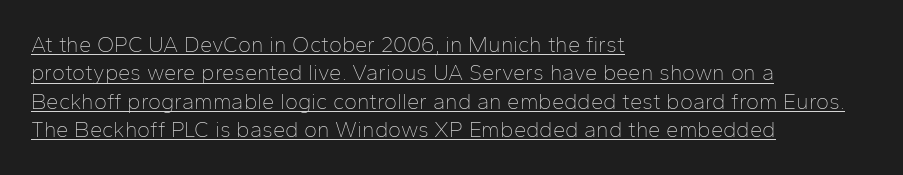
Q: Is the text bold? A: No.
Q: Is the text italic (slanted)? A: No, it is upright.
Q: Is the text underlined? A: Yes.
Q: How is the paragraph aligned? A: Left-aligned.
Q: Is the spacing between letters normal or unusually wide? A: Normal.
Q: Is the spacing between lines tight, normal or loose? A: Normal.
